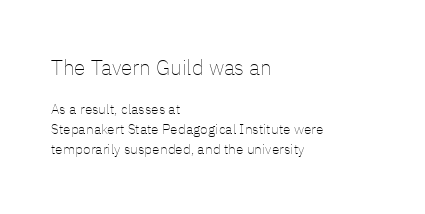
The image shows 21 px text type, upright; set left-aligned, normal line spacing (1.44x), normal letter spacing, not underlined; the first (top) block is 1.5x larger.
